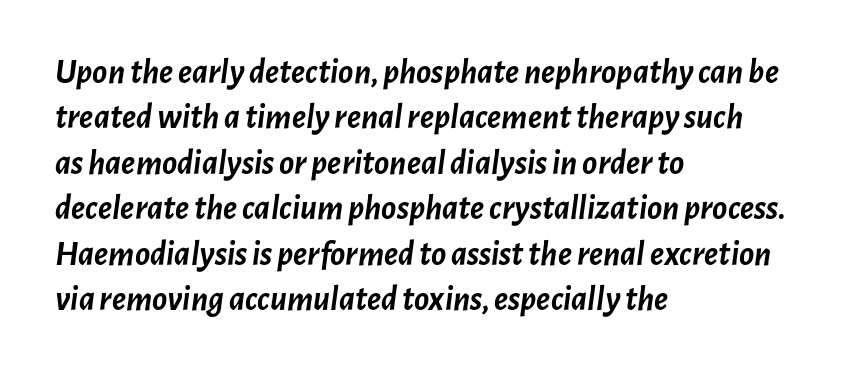
The image shows 35 px semibold type, italic (leaning right); set left-aligned, normal line spacing (1.3x), normal letter spacing, not underlined; low stroke contrast and a medium x-height.
